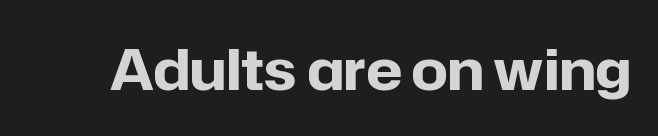
{"serif": "no", "italic": "no", "bold": "yes", "weight": "bold", "width": "normal", "stroke_contrast": "low", "x_height": "medium", "monospaced": "no", "underline": "no", "letter_spacing": "normal", "letter_spacing_em": 0.0, "glyph_px": 57}
